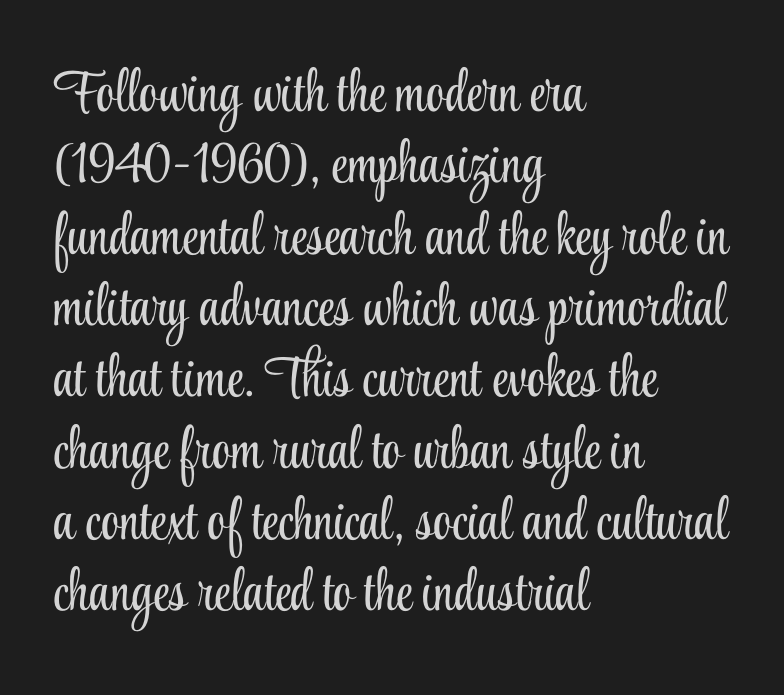
The image shows 58 px light, condensed serif type; set left-aligned, line spacing 1.23x, normal letter spacing, not underlined; low stroke contrast and a small x-height.
